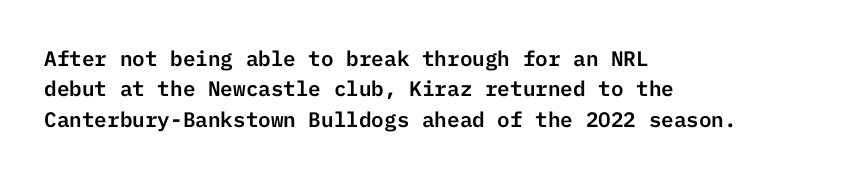
{"italic": "no", "underline": "no", "align": "left", "line_spacing": "normal", "line_spacing_ratio": 1.45, "letter_spacing": "normal", "letter_spacing_em": 0.0, "glyph_px": 21}
